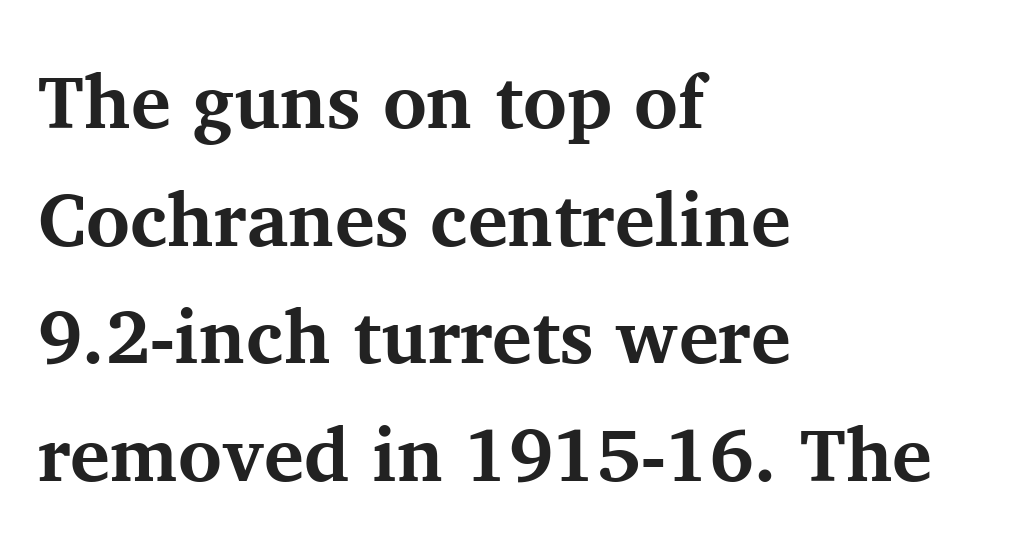
Students, note that the glyphs here touch the page at normal intervals. These words are printed bold, with thick strokes throughout. A student would call this left alignment; a typographer would say flush left, rag right. Posture: upright roman. Stroke terminals: seriffed. Quick note: interline space is typical.
